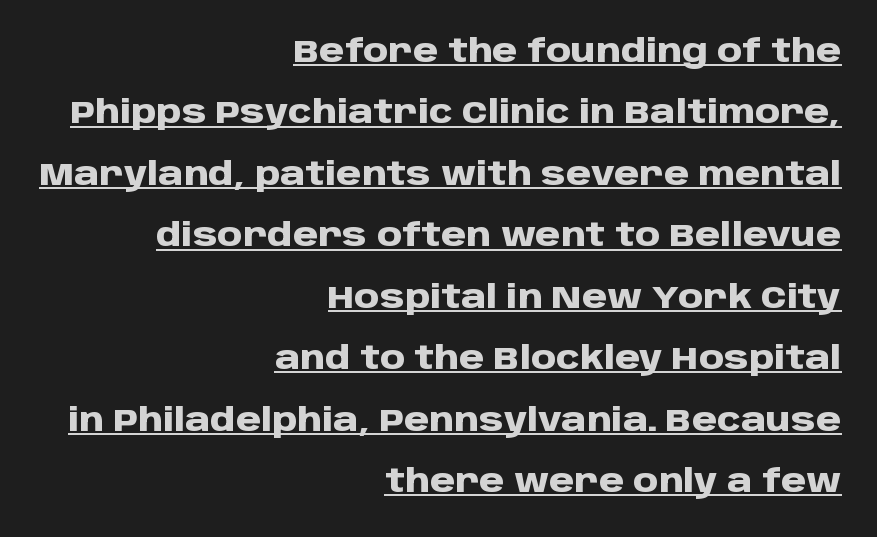
Q: Is the text bold? A: Yes.
Q: Is the text italic (slanted)? A: No, it is upright.
Q: Is the typeface a serif or a sans-serif typeface? A: Sans-serif.
Q: Is the text underlined? A: Yes.
Q: How is the paragraph aligned? A: Right-aligned.
Q: Is the spacing between letters normal or unusually wide? A: Normal.
Q: Is the spacing between lines tight, normal or loose? A: Loose.
Q: Width (condensed, normal, or wide)? A: Normal.
Q: Stroke contrast? A: Low.
Q: x-height? A: Large.
Q: Monospaced? A: No.
